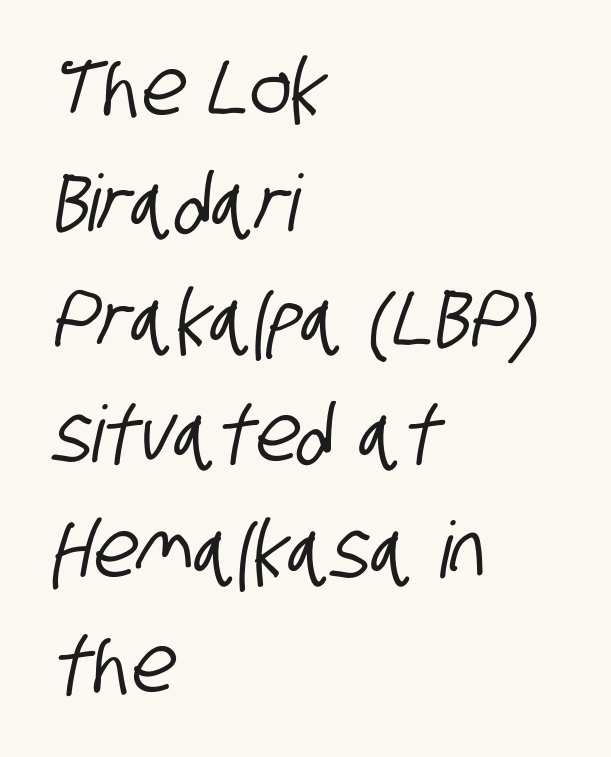
The image shows 78 px condensed sans-serif type; set left-aligned, normal line spacing (1.48x), normal letter spacing, not underlined; low stroke contrast and a large x-height.
